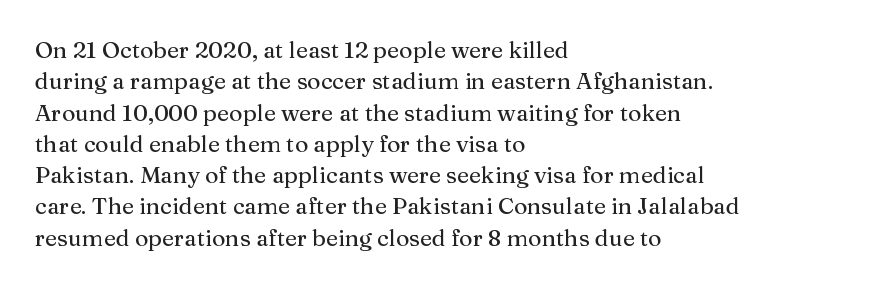
Q: Is the text italic (slanted)? A: No, it is upright.
Q: Is the text underlined? A: No.
Q: How is the paragraph aligned? A: Left-aligned.
Q: Is the spacing between letters normal or unusually wide? A: Normal.
Q: Is the spacing between lines tight, normal or loose? A: Normal.
